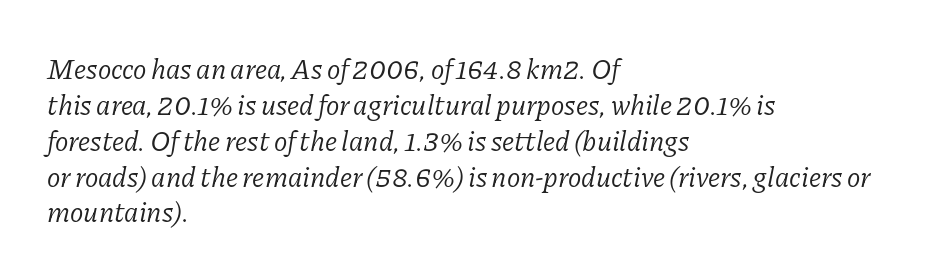
{"serif": "yes", "italic": "yes", "lean": "right", "slant_degrees": 11, "bold": "no", "weight": "light", "width": "normal", "stroke_contrast": "low", "x_height": "medium", "monospaced": "no", "underline": "no", "align": "left", "line_spacing": "normal", "line_spacing_ratio": 1.28, "letter_spacing": "normal", "letter_spacing_em": 0.0, "glyph_px": 28}
